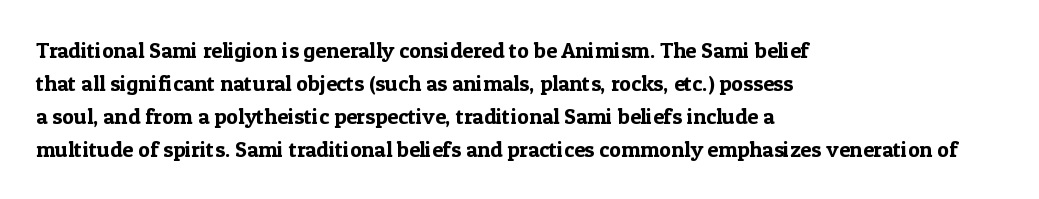
{"italic": "no", "underline": "no", "align": "left", "line_spacing": "normal", "line_spacing_ratio": 1.5, "letter_spacing": "normal", "letter_spacing_em": 0.0, "glyph_px": 22}
